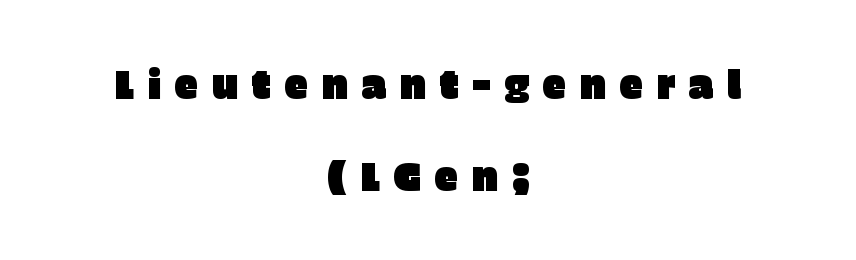
Vertical spacing — loose. The letterforms stand isolated, each surrounded by extra space. You can tell from the bare stems that sans-serif type was used. The foot of each line stays bare and open.
